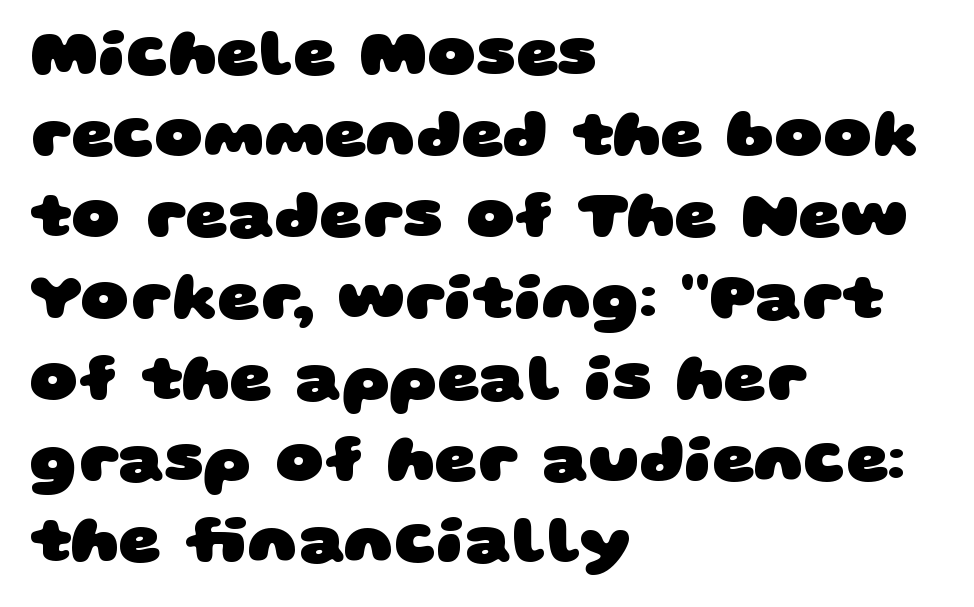
The image shows 66 px heavy, wide sans-serif type; set left-aligned, line spacing 1.23x, normal letter spacing, not underlined; low stroke contrast and a large x-height.
